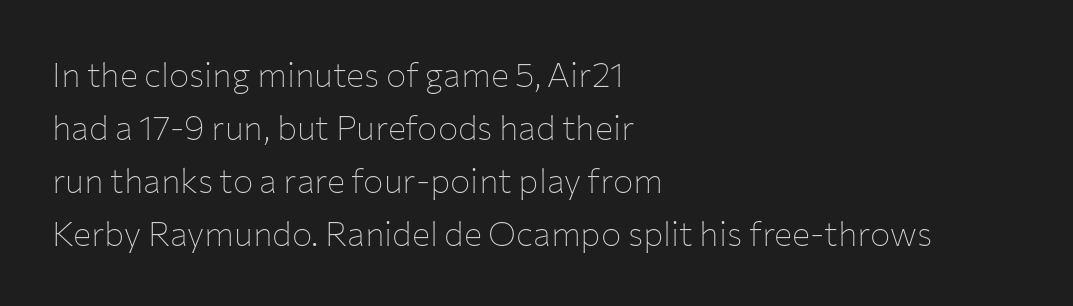
{"serif": "no", "italic": "no", "bold": "no", "weight": "thin", "width": "normal", "stroke_contrast": "low", "x_height": "medium", "monospaced": "no", "underline": "no", "align": "left", "line_spacing": "normal", "line_spacing_ratio": 1.56, "letter_spacing": "normal", "letter_spacing_em": 0.0, "glyph_px": 34}
